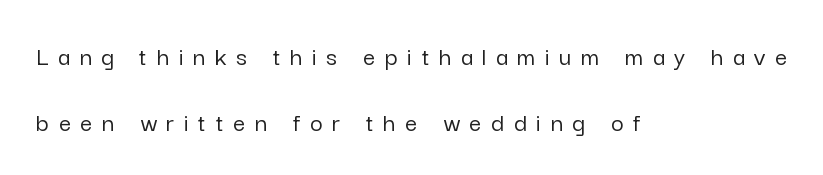
Q: Is the text italic (slanted)? A: No, it is upright.
Q: Is the text underlined? A: No.
Q: How is the paragraph aligned? A: Left-aligned.
Q: Is the spacing between letters normal or unusually wide? A: Unusually wide.
Q: Is the spacing between lines tight, normal or loose? A: Loose.
